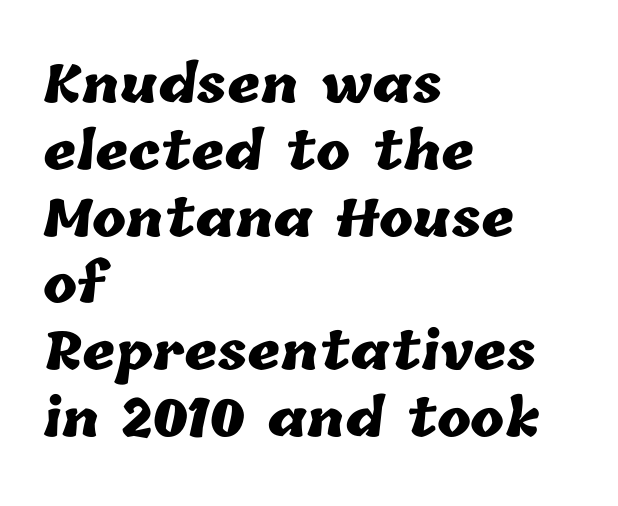
{"bold": "yes", "weight": "heavy", "width": "normal", "stroke_contrast": "low", "x_height": "medium", "monospaced": "no", "underline": "no", "align": "left", "line_spacing": "normal", "line_spacing_ratio": 1.31, "letter_spacing": "normal", "letter_spacing_em": 0.0, "glyph_px": 51}
